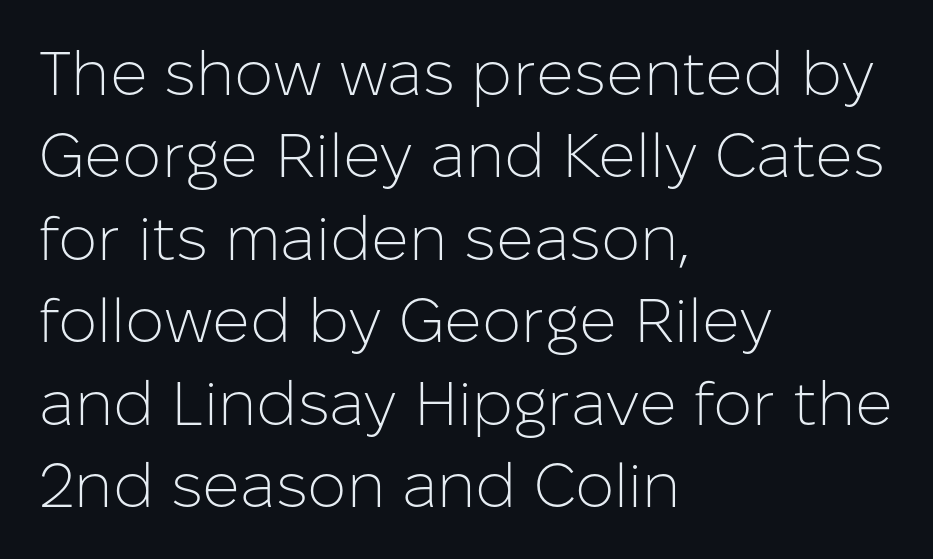
Is the block centered? No — it sits flush against the left margin. Style check: upright. Observe the absence of serifs on each vertical stroke in this sample. Students, note that the glyphs here touch the page at normal intervals.
